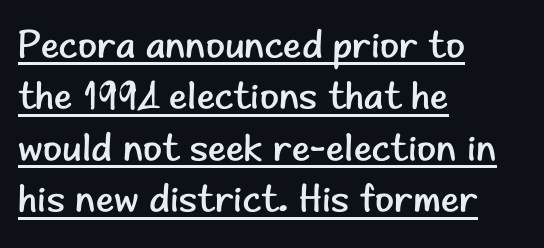
Does the lettering tilt? It doesn't — this is upright. Summary of vertical rhythm: regular, with standard interline spacing. The tracking reads as untouched default to a designer's eye. In CSS terms this would be text-align: left. The typesetting does not lean heavy: it is not bold.
